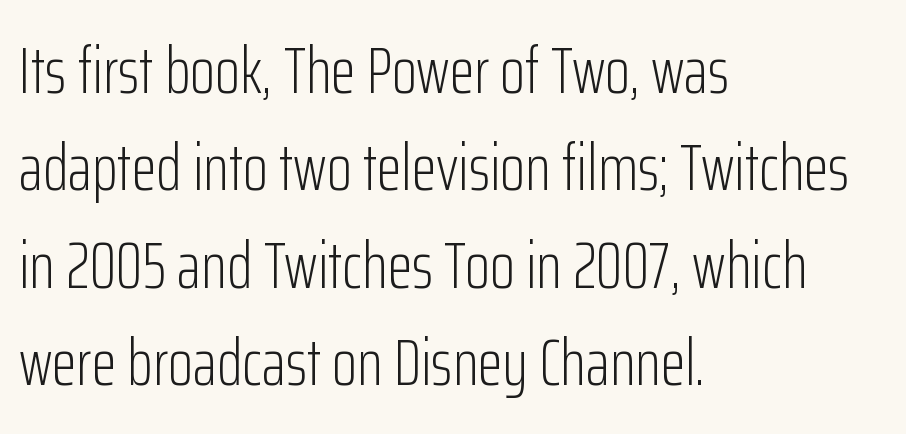
Q: Is the text bold? A: No.
Q: Is the text italic (slanted)? A: No, it is upright.
Q: Is the typeface a serif or a sans-serif typeface? A: Sans-serif.
Q: Is the text underlined? A: No.
Q: How is the paragraph aligned? A: Left-aligned.
Q: Is the spacing between letters normal or unusually wide? A: Normal.
Q: Is the spacing between lines tight, normal or loose? A: Normal.
Q: Width (condensed, normal, or wide)? A: Condensed.
Q: Stroke contrast? A: Low.
Q: x-height? A: Medium.
Q: Monospaced? A: No.
